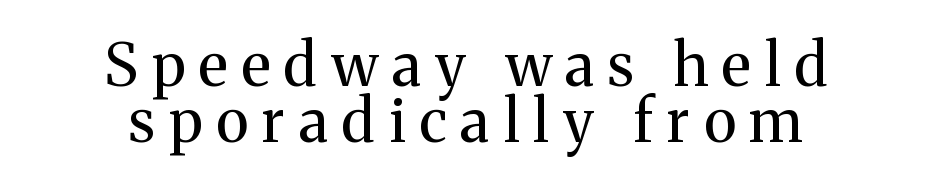
If you measured baseline to baseline, you'd find a short distance. The glyphs are unaccompanied by any horizontal stroke below them. Unlike a clean sans, this face finishes its strokes with serifs. In CSS terms this would be text-align: center. Varying glyph widths throughout — classic text-font behaviour.
